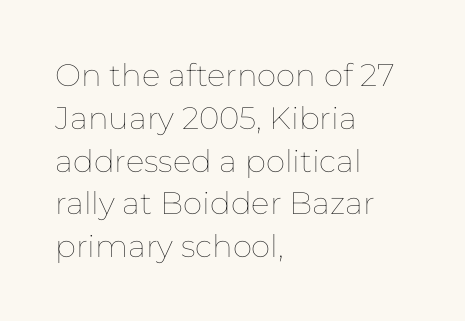
Q: Is the text bold? A: No.
Q: Is the text italic (slanted)? A: No, it is upright.
Q: Is the text underlined? A: No.
Q: How is the paragraph aligned? A: Left-aligned.
Q: Is the spacing between letters normal or unusually wide? A: Normal.
Q: Is the spacing between lines tight, normal or loose? A: Normal.
Q: Width (condensed, normal, or wide)? A: Normal.
Q: Stroke contrast? A: Low.
Q: x-height? A: Medium.
Q: Monospaced? A: No.
